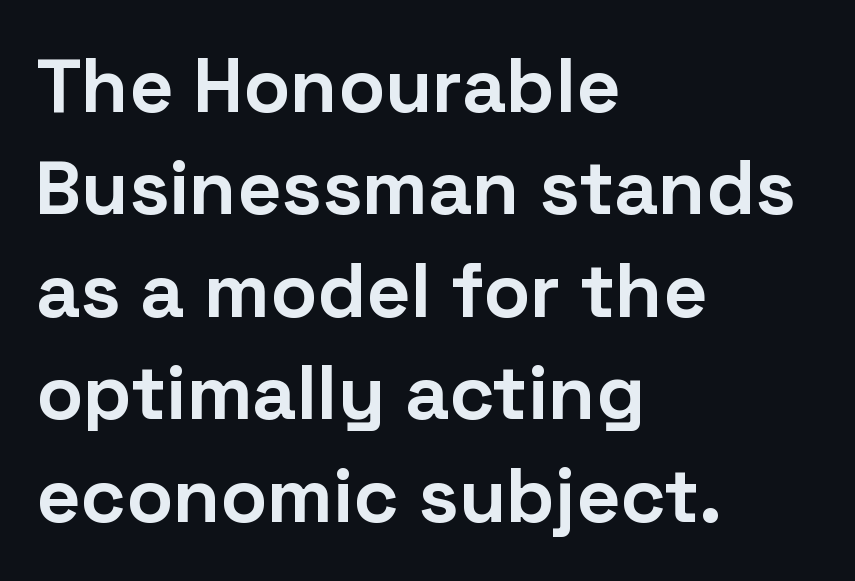
Q: Is the text bold? A: Yes.
Q: Is the text italic (slanted)? A: No, it is upright.
Q: Is the typeface a serif or a sans-serif typeface? A: Sans-serif.
Q: Is the text underlined? A: No.
Q: How is the paragraph aligned? A: Left-aligned.
Q: Is the spacing between letters normal or unusually wide? A: Normal.
Q: Is the spacing between lines tight, normal or loose? A: Normal.
Q: Width (condensed, normal, or wide)? A: Normal.
Q: Stroke contrast? A: Low.
Q: x-height? A: Medium.
Q: Monospaced? A: No.
